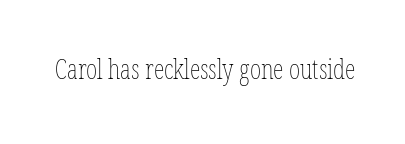
Q: Is the text bold? A: No.
Q: Is the text italic (slanted)? A: No, it is upright.
Q: Is the text underlined? A: No.
Q: Is the spacing between letters normal or unusually wide? A: Normal.
